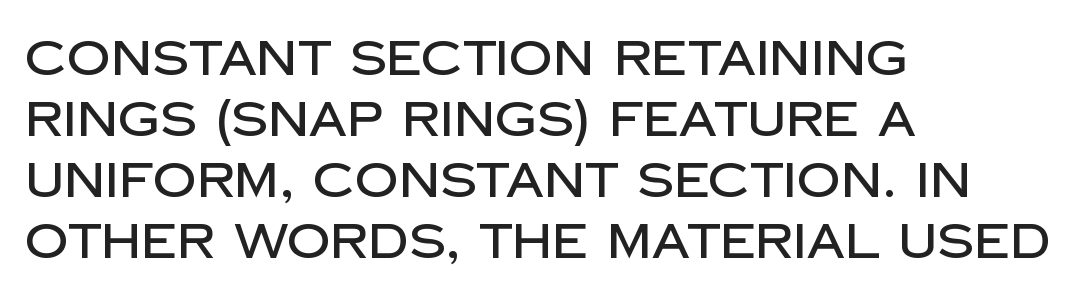
Q: Is the text italic (slanted)? A: No, it is upright.
Q: Is the typeface a serif or a sans-serif typeface? A: Sans-serif.
Q: Is the text underlined? A: No.
Q: How is the paragraph aligned? A: Left-aligned.
Q: Is the spacing between letters normal or unusually wide? A: Normal.
Q: Is the spacing between lines tight, normal or loose? A: Normal.
Q: Width (condensed, normal, or wide)? A: Normal.
Q: Stroke contrast? A: Low.
Q: x-height? A: Large.
Q: Monospaced? A: No.
